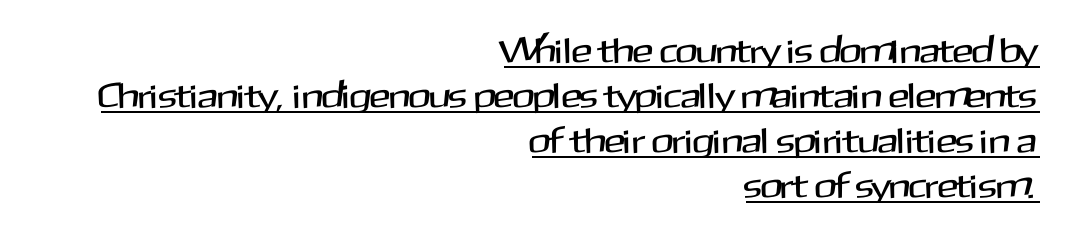
Evenly set lines give the paragraph a standard silhouette. Rendered with straight, roman letterforms. The passage shown is underscored from start to finish. You could not count columns in this text — the font is proportionally spaced.
